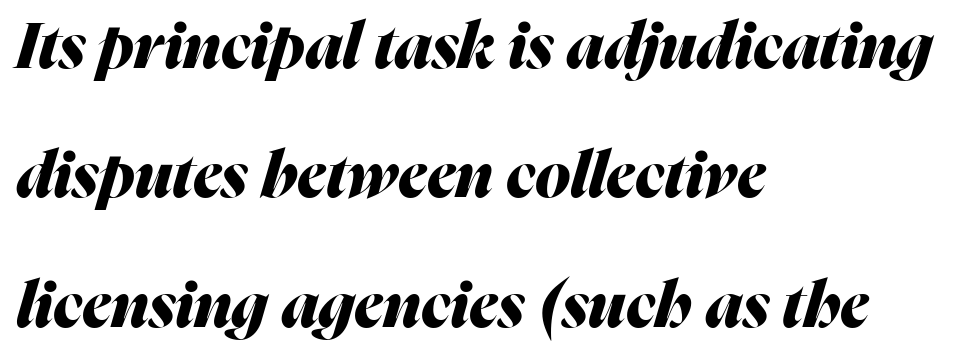
The image shows 64 px heavy type, italic (leaning right); set left-aligned, loose line spacing (2.02x), normal letter spacing, not underlined; medium stroke contrast and a medium x-height.
